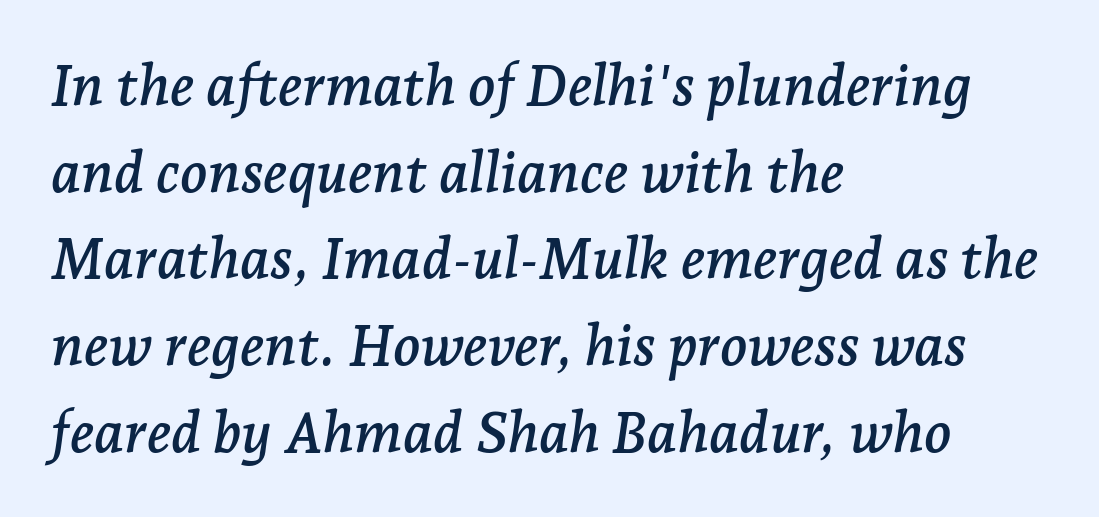
The image shows 57 px serif type, italic (leaning right); set left-aligned, normal line spacing (1.52x), normal letter spacing, not underlined; low stroke contrast and a medium x-height.
